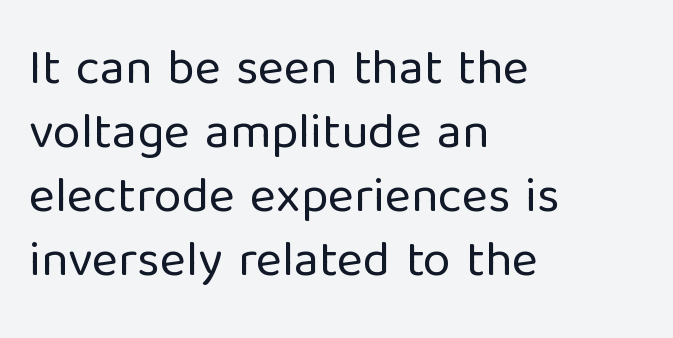
{"serif": "no", "italic": "no", "bold": "no", "weight": "regular", "width": "normal", "stroke_contrast": "low", "x_height": "medium", "monospaced": "no", "underline": "no", "align": "left", "line_spacing": "normal", "line_spacing_ratio": 1.28, "letter_spacing": "normal", "letter_spacing_em": 0.0, "glyph_px": 50}
